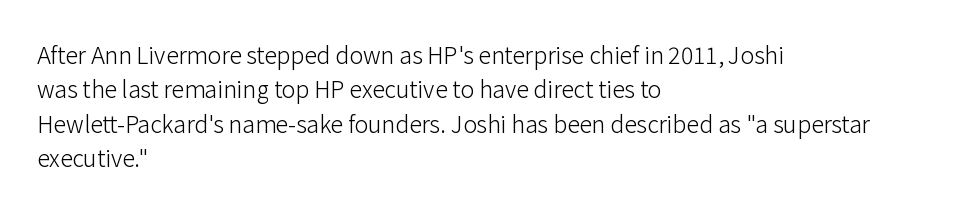
The vertical gap from one line to the next is medium. These lines were composed using upright roman letters. Horizontal alignment here is leftward, the default for most running prose. The gaps between neighbouring characters are ordinary and unremarkable. Weight: regular or lighter.
